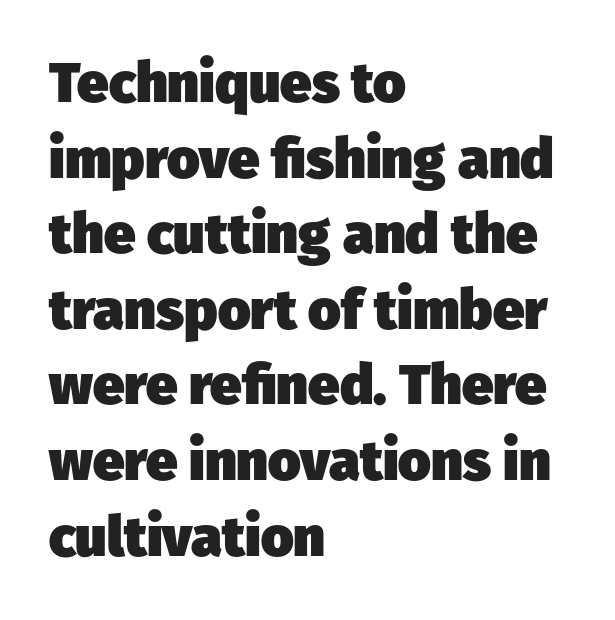
These lines are composed in type without serifs. The letters advance in unequal steps, a hallmark of proportional type. Unmarked baselines from the first word to the last. The glyphs have the mass of a bold cut.
